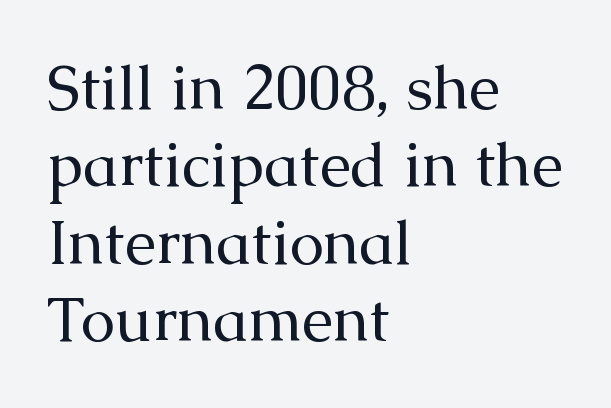
The typeface chosen for these lines features serifs. Honestly, the letter spacing is just normal — you wouldn't notice it. Posture: upright roman. The paragraph shown leans on its left margin. The designer left line spacing at the default. Ink coverage per letter is moderate at most.
